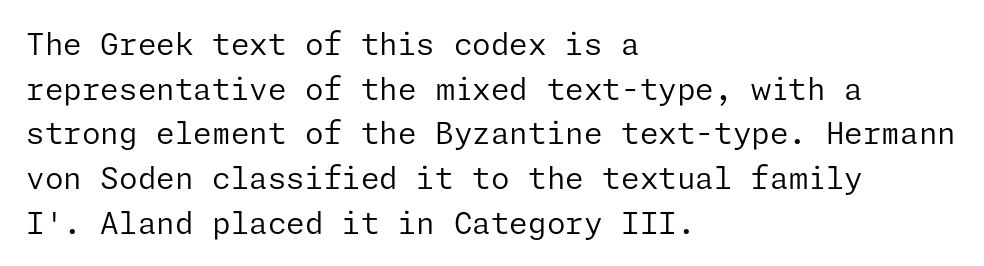
Q: Is the text bold? A: No.
Q: Is the text italic (slanted)? A: No, it is upright.
Q: Is the typeface a serif or a sans-serif typeface? A: Sans-serif.
Q: Is the text underlined? A: No.
Q: How is the paragraph aligned? A: Left-aligned.
Q: Is the spacing between letters normal or unusually wide? A: Normal.
Q: Is the spacing between lines tight, normal or loose? A: Normal.
Q: Width (condensed, normal, or wide)? A: Normal.
Q: Stroke contrast? A: Low.
Q: x-height? A: Medium.
